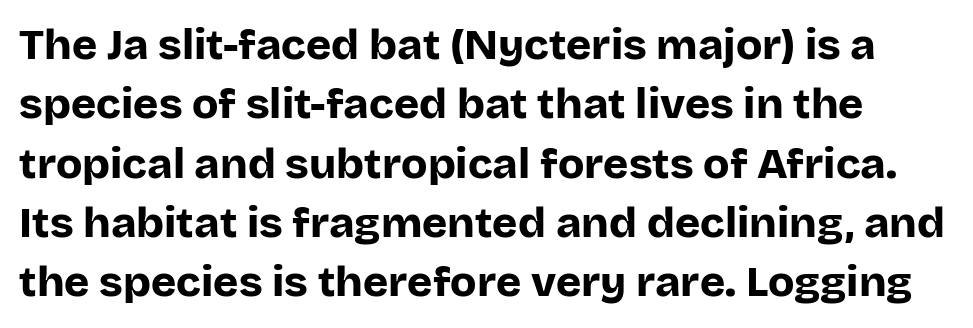
The image shows 43 px bold sans-serif type, upright; set normal line spacing (1.38x), normal letter spacing, not underlined; low stroke contrast and a large x-height.
